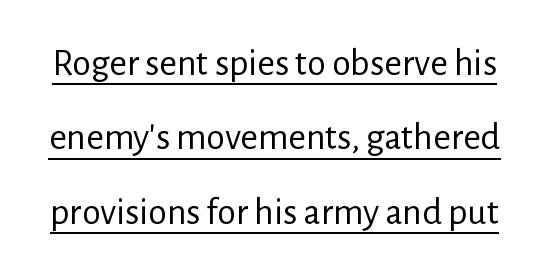
The image shows 38 px regular-weight sans-serif type, upright; set loose line spacing (1.96x), normal letter spacing, underlined; low stroke contrast and a medium x-height.
